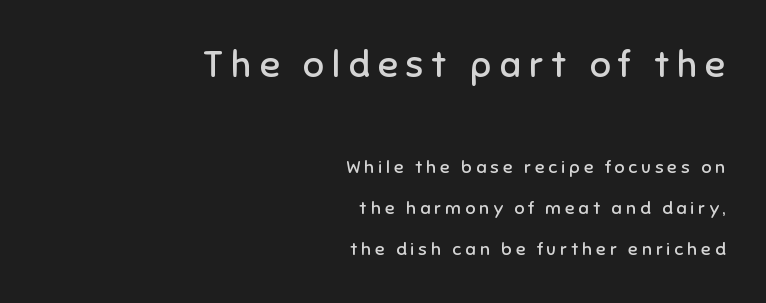
Q: Is the text bold? A: No.
Q: Is the text italic (slanted)? A: No, it is upright.
Q: Is the typeface a serif or a sans-serif typeface? A: Sans-serif.
Q: Is the text underlined? A: No.
Q: How is the paragraph aligned? A: Right-aligned.
Q: Is the spacing between letters normal or unusually wide? A: Unusually wide.
Q: Is the spacing between lines tight, normal or loose? A: Loose.
Q: Which block of text is set in a larger size, the first (top) or the second (bottom)? A: The first (top) one.
Q: Width (condensed, normal, or wide)? A: Normal.
Q: Stroke contrast? A: Low.
Q: x-height? A: Medium.
Q: Monospaced? A: No.
